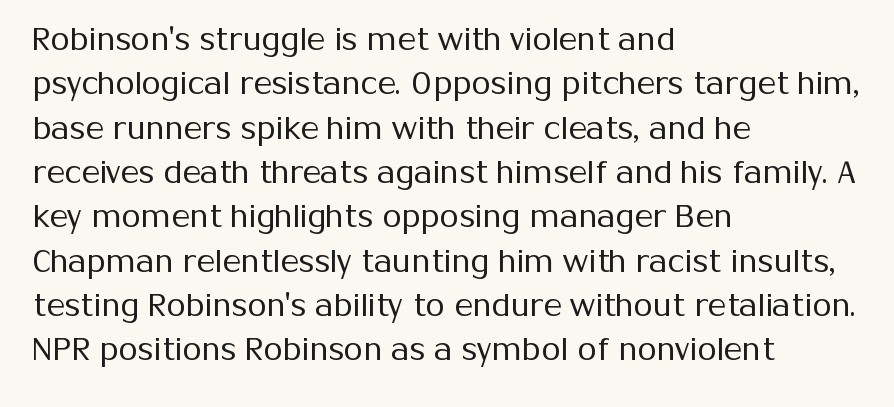
{"serif": "no", "italic": "no", "bold": "no", "weight": "regular", "width": "normal", "stroke_contrast": "medium", "x_height": "medium", "monospaced": "no", "underline": "no", "align": "left", "line_spacing": "normal", "line_spacing_ratio": 1.43, "letter_spacing": "normal", "letter_spacing_em": 0.0, "glyph_px": 31}
